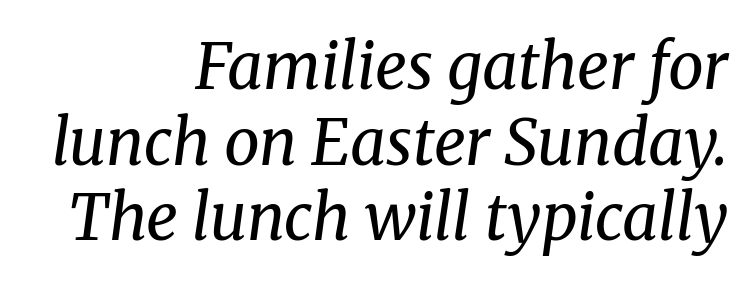
Q: Is the text bold? A: No.
Q: Is the text italic (slanted)? A: Yes, it leans right by about 8 degrees.
Q: Is the typeface a serif or a sans-serif typeface? A: Serif.
Q: Is the text underlined? A: No.
Q: How is the paragraph aligned? A: Right-aligned.
Q: Is the spacing between letters normal or unusually wide? A: Normal.
Q: Width (condensed, normal, or wide)? A: Normal.
Q: Stroke contrast? A: Medium.
Q: x-height? A: Medium.
Q: Monospaced? A: No.
